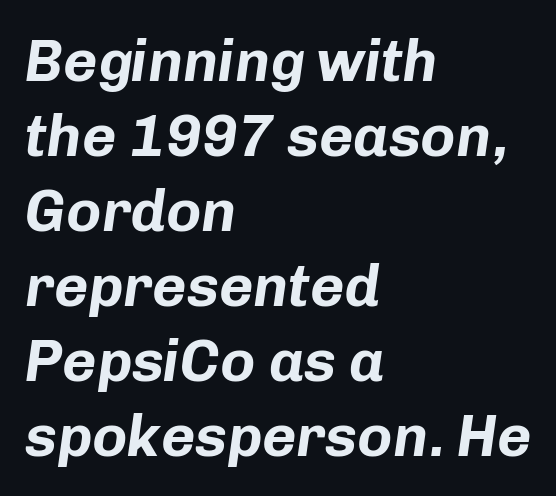
The image shows 59 px bold type, italic (leaning right); set left-aligned, normal line spacing (1.27x), normal letter spacing, not underlined; low stroke contrast and a medium x-height.
